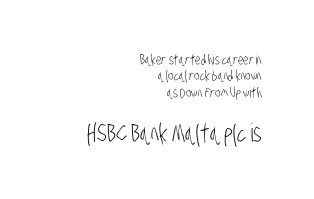
Between these two stacked blocks, the lower one wins on size. The compositor pushed each line to the right boundary. No chunkiness to these letters — they're not bold. The passage shown has conventional tracking throughout. Each row of text sits above clean, open space.
